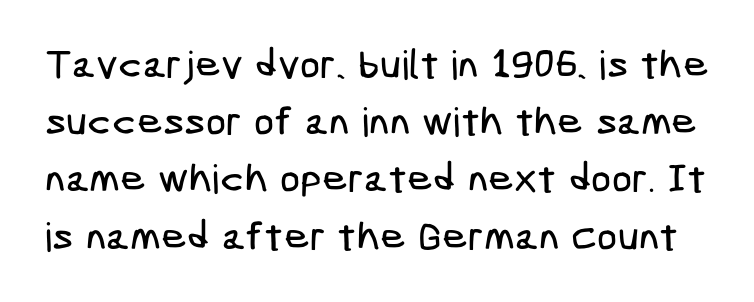
Q: Is the typeface a serif or a sans-serif typeface? A: Sans-serif.
Q: Is the text underlined? A: No.
Q: Is the spacing between letters normal or unusually wide? A: Normal.
Q: Is the spacing between lines tight, normal or loose? A: Normal.
Q: Width (condensed, normal, or wide)? A: Condensed.
Q: Stroke contrast? A: Low.
Q: x-height? A: Medium.
